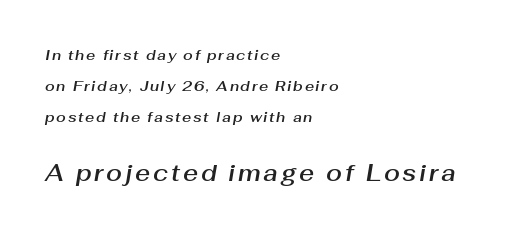
Q: Is the text italic (slanted)? A: Yes, it leans right by about 10 degrees.
Q: Is the text underlined? A: No.
Q: How is the paragraph aligned? A: Left-aligned.
Q: Is the spacing between lines tight, normal or loose? A: Loose.
Q: Which block of text is set in a larger size, the first (top) or the second (bottom)? A: The second (bottom) one.
